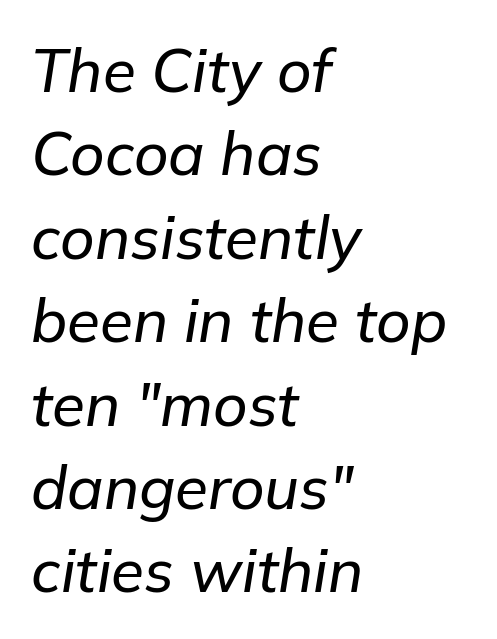
Q: Is the text italic (slanted)? A: Yes, it leans right by about 9 degrees.
Q: Is the text underlined? A: No.
Q: How is the paragraph aligned? A: Left-aligned.
Q: Is the spacing between letters normal or unusually wide? A: Normal.
Q: Is the spacing between lines tight, normal or loose? A: Normal.
Q: Width (condensed, normal, or wide)? A: Normal.
Q: Stroke contrast? A: Low.
Q: x-height? A: Medium.
Q: Monospaced? A: No.
